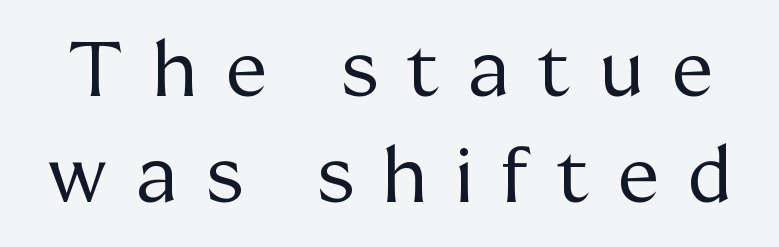
{"serif": "yes", "italic": "no", "bold": "no", "weight": "regular", "width": "normal", "stroke_contrast": "medium", "x_height": "medium", "monospaced": "no", "underline": "no", "line_spacing": "normal", "line_spacing_ratio": 1.4, "letter_spacing": "wide", "letter_spacing_em": 0.38, "glyph_px": 76}
